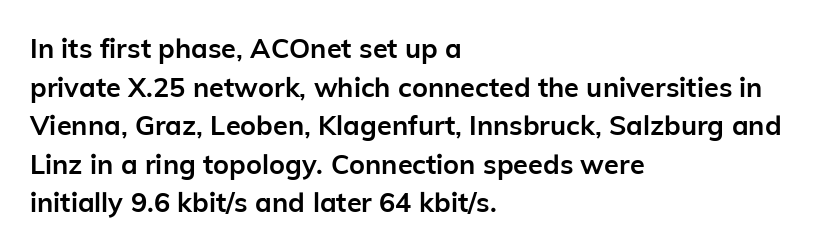
The image shows 27 px bold type, upright; set left-aligned, normal line spacing (1.43x), normal letter spacing, not underlined.
